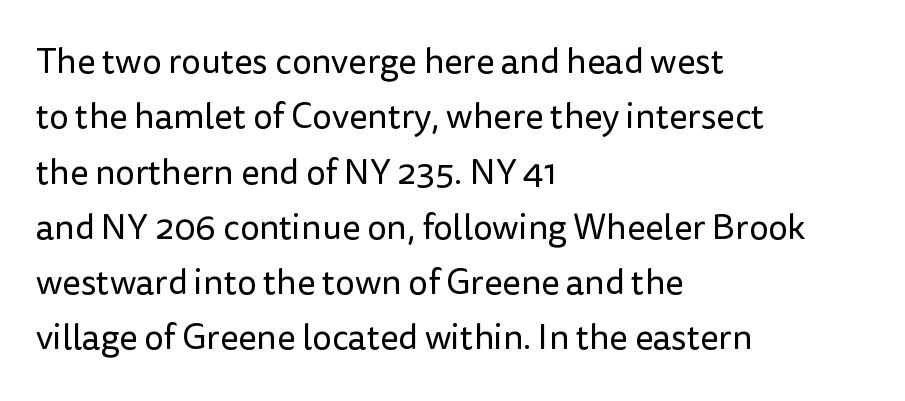
The letters stand straight up with perfectly vertical stems. A classic flush-left, rag-right setting is used for this passage. The passage shown is typed in a proportional face where columns would drift. Nothing sits at the stroke ends, so this counts as sans-serif. Decoration check: the copy has no underline.
